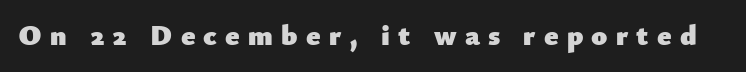
Beneath every word, the page is bare. What weight is shown? A full bold with thick strokes. Tracking here is generous; glyphs stand well apart from one another. The passage shown is typed in a proportional face where columns would drift. Does the type have serifs? No, each stem ends abruptly.
